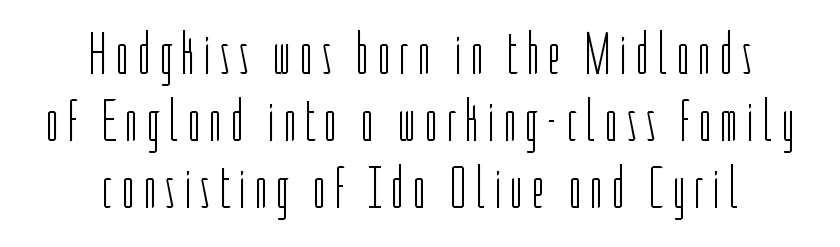
{"serif": "no", "italic": "no", "bold": "no", "weight": "light", "width": "condensed", "stroke_contrast": "low", "x_height": "medium", "monospaced": "no", "underline": "no", "align": "center", "line_spacing": "tight", "line_spacing_ratio": 1.12, "glyph_px": 60}
